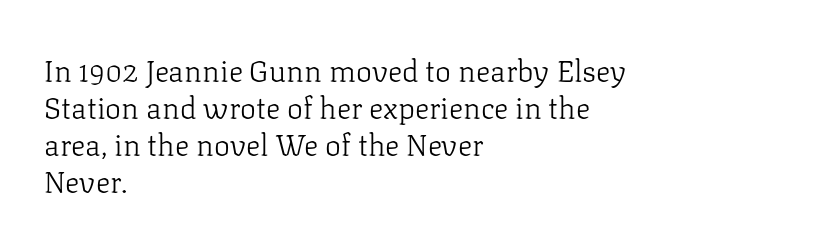
Ascenders rise straight up at ninety degrees. Check under the words: just untouched page. Type style note: has serifs. This sample is left-justified, so line endings fall wherever the words run out. The rendering keeps characters at their native spacing. Each stroke keeps to a modest, everyday thickness or less.
